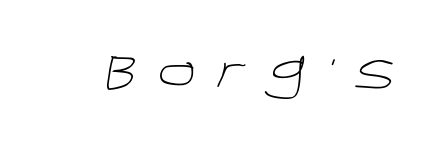
{"serif": "no", "bold": "no", "weight": "light", "width": "normal", "stroke_contrast": "low", "x_height": "large", "monospaced": "no", "underline": "no", "letter_spacing": "wide", "letter_spacing_em": 0.47, "glyph_px": 47}
